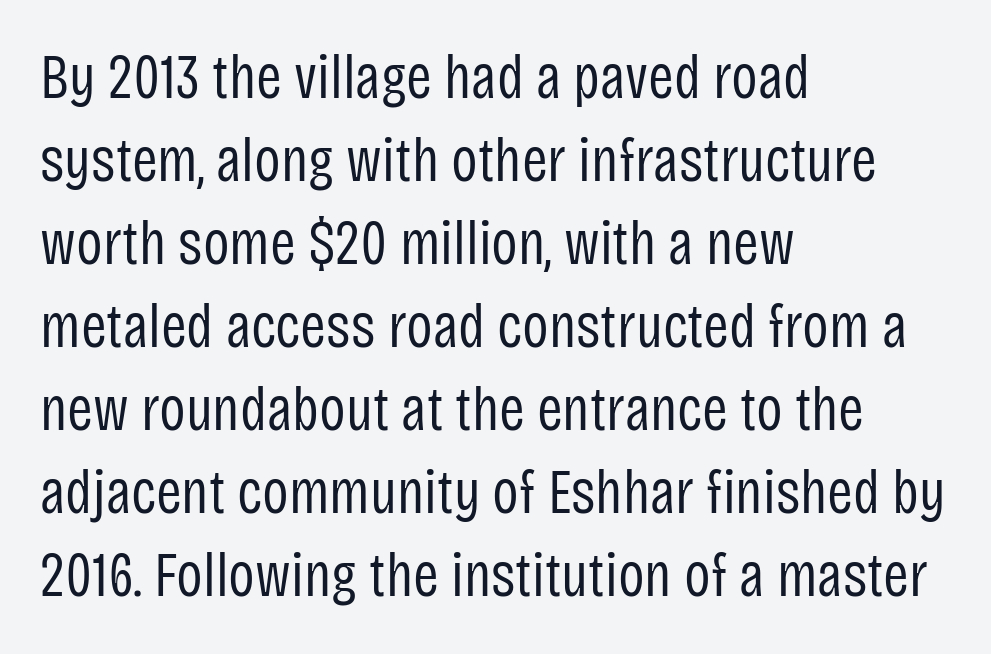
The image shows 62 px regular-weight, condensed sans-serif type, upright; set left-aligned, normal line spacing (1.34x), normal letter spacing, not underlined; low stroke contrast and a large x-height.
